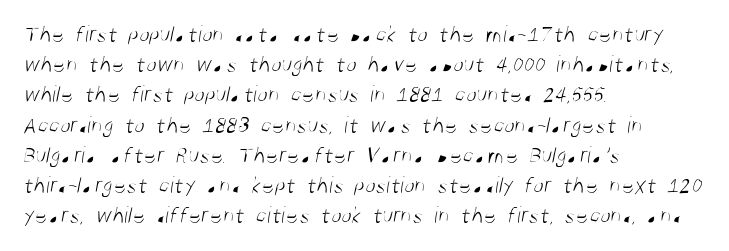
{"bold": "no", "underline": "no", "align": "left", "line_spacing": "normal", "line_spacing_ratio": 1.26, "letter_spacing": "normal", "letter_spacing_em": 0.0, "glyph_px": 24}
